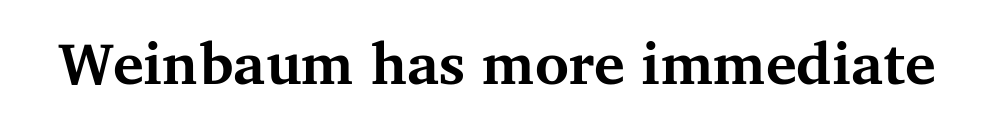
{"serif": "yes", "italic": "no", "bold": "yes", "weight": "bold", "width": "normal", "stroke_contrast": "medium", "x_height": "medium", "monospaced": "no", "underline": "no", "letter_spacing": "normal", "letter_spacing_em": 0.0, "glyph_px": 58}
